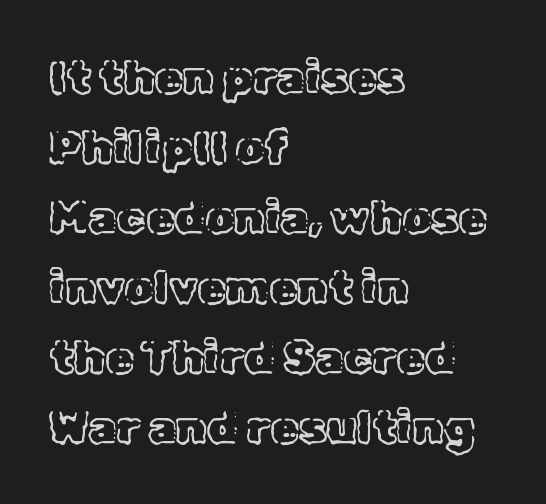
Notice how the stems are strictly vertical — no italics here. Tracking value appears to be zero — textbook default spacing. Lines of text with bare space underneath. Character widths vary here, with narrow letters taking less room than wide ones.
